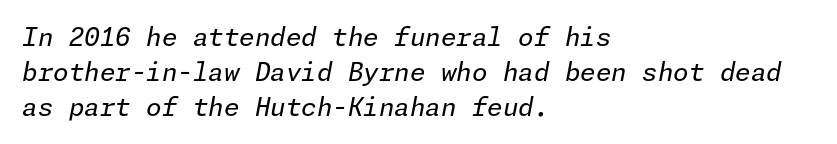
The image shows 25 px text type, italic (leaning right); set left-aligned, normal line spacing (1.41x), normal letter spacing, not underlined.
